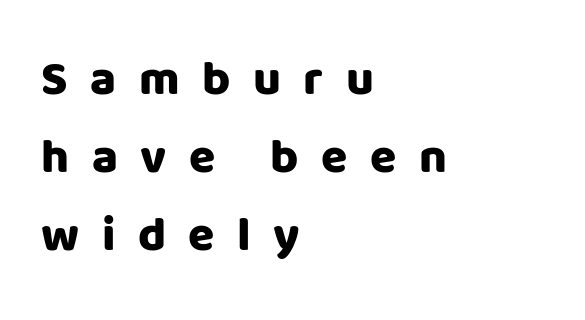
The image shows 48 px heavy sans-serif type, upright; set left-aligned, normal line spacing (1.62x), unusually wide letter spacing (+0.47 em), not underlined; low stroke contrast and a large x-height.
